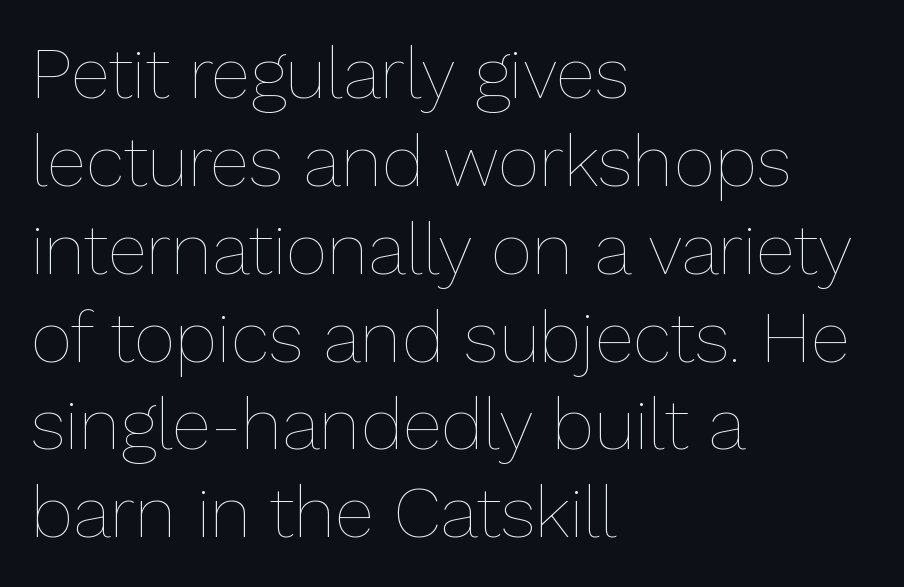
Words float on clear page, feet unadorned. Summary of weight: not heavy and not bold. The rendering keeps characters at their native spacing. The letters stand straight up with perfectly vertical stems. The face used here is proportionally spaced, like ordinary book or web type.
